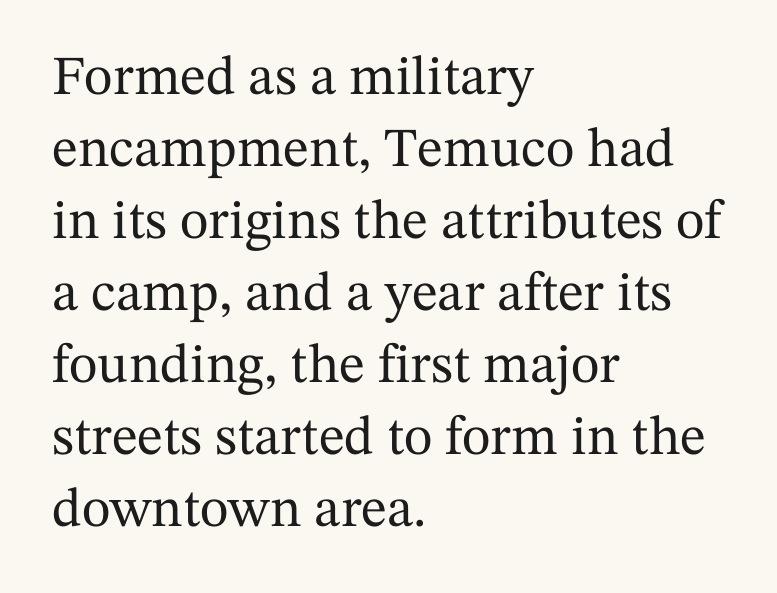
{"serif": "yes", "italic": "no", "width": "normal", "stroke_contrast": "medium", "x_height": "medium", "monospaced": "no", "underline": "no", "align": "left", "line_spacing": "normal", "line_spacing_ratio": 1.31, "letter_spacing": "normal", "letter_spacing_em": 0.0, "glyph_px": 55}
